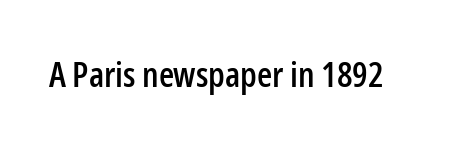
Q: Is the text italic (slanted)? A: No, it is upright.
Q: Is the typeface a serif or a sans-serif typeface? A: Sans-serif.
Q: Is the text underlined? A: No.
Q: Is the spacing between letters normal or unusually wide? A: Normal.
Q: Width (condensed, normal, or wide)? A: Condensed.
Q: Stroke contrast? A: Low.
Q: x-height? A: Medium.
Q: Monospaced? A: No.
